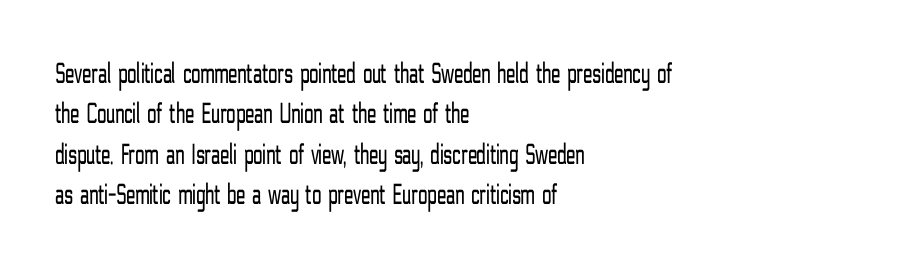
The image shows 30 px light, condensed sans-serif type, upright; set left-aligned, normal line spacing (1.35x), normal letter spacing, not underlined; low stroke contrast and a medium x-height.
